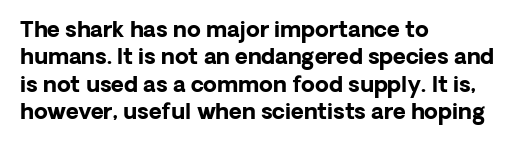
Chunky letters — that's bold for sure. Caption: standard tracking, unaltered. Descenders are the only things crossing below the line. Typeset ragged right — the left edge is the straight one. The letters stand upright; this is a roman face.
